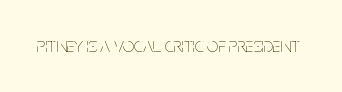
Q: Is the text bold? A: No.
Q: Is the text italic (slanted)? A: No, it is upright.
Q: Is the text underlined? A: No.
Q: Is the spacing between letters normal or unusually wide? A: Normal.
